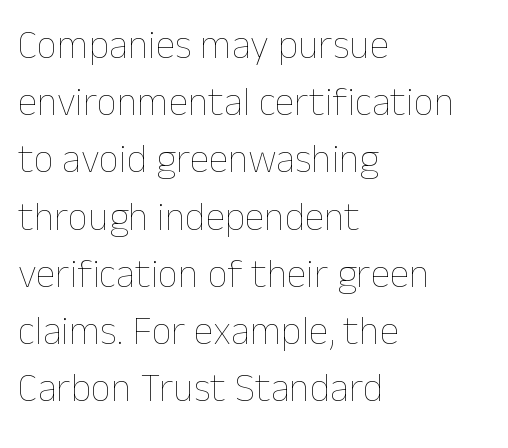
{"italic": "no", "bold": "no", "weight": "thin", "width": "normal", "stroke_contrast": "low", "x_height": "medium", "monospaced": "no", "underline": "no", "align": "left", "line_spacing": "normal", "line_spacing_ratio": 1.43, "letter_spacing": "normal", "letter_spacing_em": 0.0, "glyph_px": 40}
